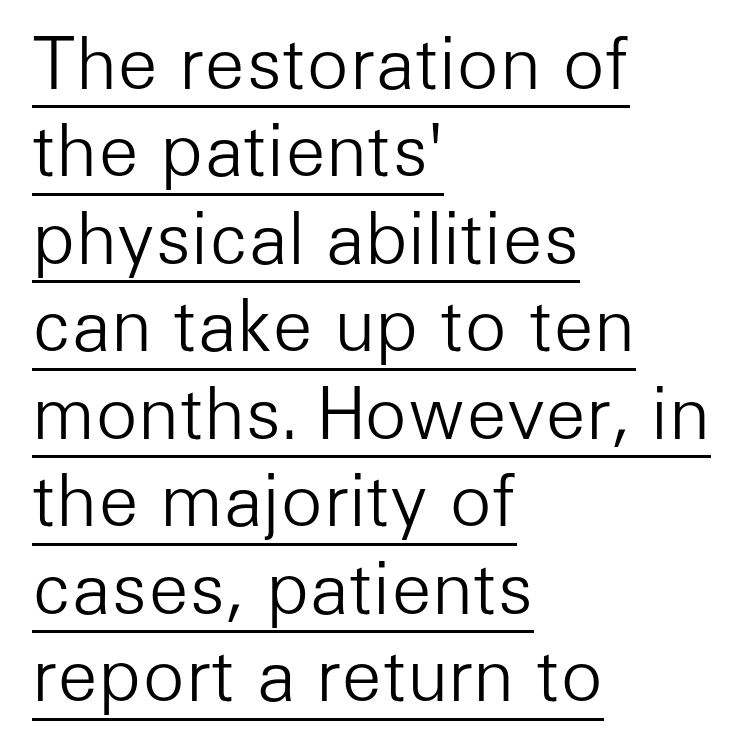
These lines were composed using upright roman letters. This is sans-serif lettering, the kind often seen on screens and signage. Short note: letters normally spaced. Is the type heavy? It reads as light-to-regular instead. Does a line run under the words? Yes, clearly. You could not count columns in this text — the font is proportionally spaced.
